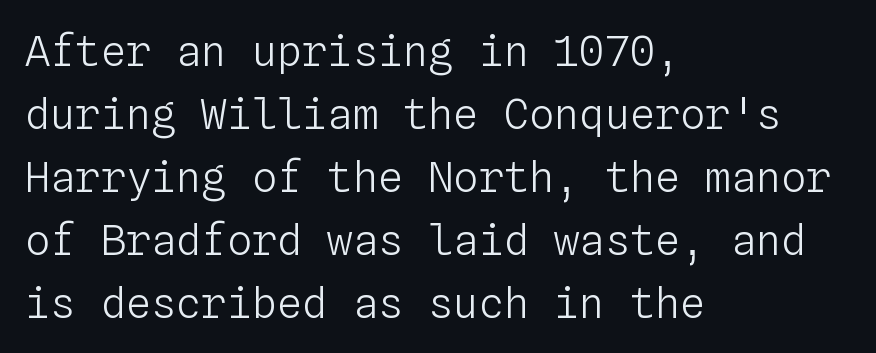
Q: Is the text bold? A: No.
Q: Is the text italic (slanted)? A: No, it is upright.
Q: Is the text underlined? A: No.
Q: How is the paragraph aligned? A: Left-aligned.
Q: Is the spacing between letters normal or unusually wide? A: Normal.
Q: Is the spacing between lines tight, normal or loose? A: Normal.
Q: Width (condensed, normal, or wide)? A: Normal.
Q: Stroke contrast? A: Low.
Q: x-height? A: Medium.
Q: Monospaced? A: Yes.
